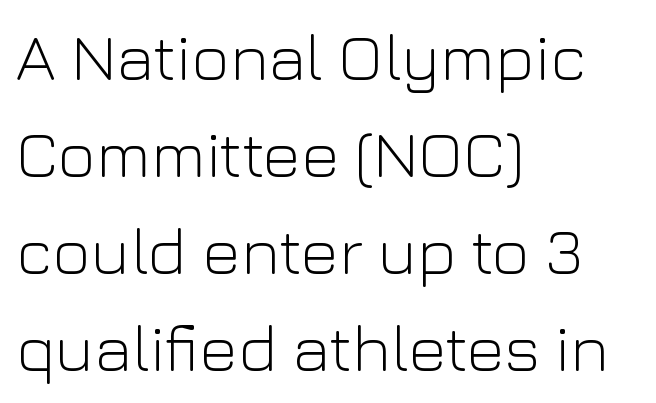
{"serif": "no", "italic": "no", "bold": "no", "weight": "light", "width": "normal", "stroke_contrast": "low", "x_height": "medium", "monospaced": "no", "underline": "no", "align": "left", "line_spacing": "normal", "line_spacing_ratio": 1.47, "letter_spacing": "normal", "letter_spacing_em": 0.0, "glyph_px": 66}
